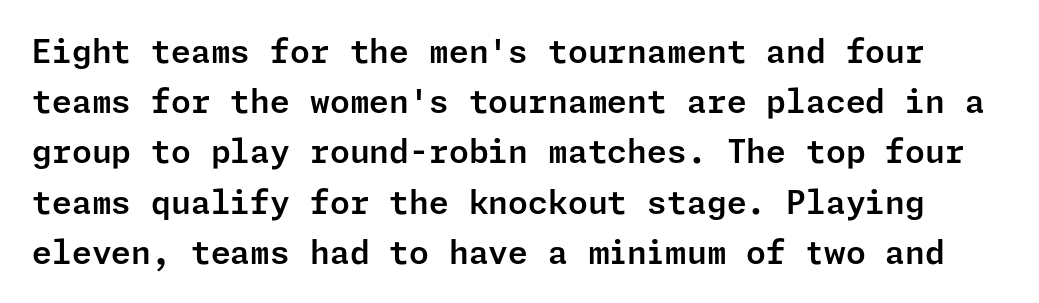
Q: Is the text italic (slanted)? A: No, it is upright.
Q: Is the typeface a serif or a sans-serif typeface? A: Sans-serif.
Q: Is the text underlined? A: No.
Q: Is the spacing between letters normal or unusually wide? A: Normal.
Q: Is the spacing between lines tight, normal or loose? A: Normal.
Q: Width (condensed, normal, or wide)? A: Normal.
Q: Stroke contrast? A: Low.
Q: x-height? A: Medium.
